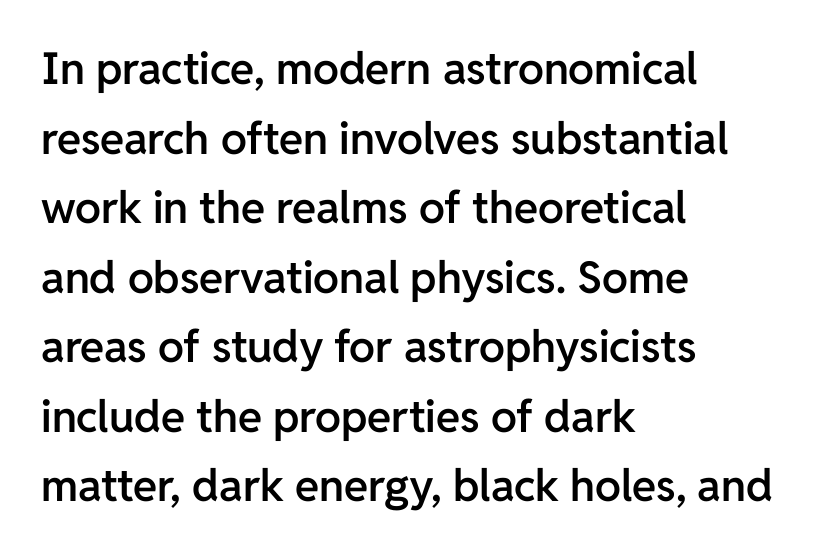
{"serif": "no", "italic": "no", "bold": "semi", "weight": "semibold", "width": "normal", "stroke_contrast": "low", "x_height": "medium", "monospaced": "no", "underline": "no", "align": "left", "line_spacing": "normal", "line_spacing_ratio": 1.58, "letter_spacing": "normal", "letter_spacing_em": 0.0, "glyph_px": 44}
